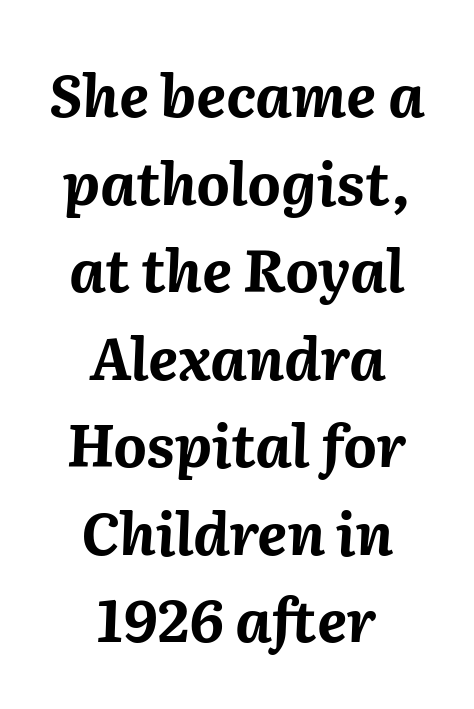
{"italic": "yes", "lean": "right", "slant_degrees": 2, "bold": "yes", "weight": "bold", "width": "normal", "stroke_contrast": "medium", "x_height": "medium", "monospaced": "no", "underline": "no", "align": "center", "line_spacing": "normal", "line_spacing_ratio": 1.51, "letter_spacing": "normal", "letter_spacing_em": 0.0, "glyph_px": 58}
